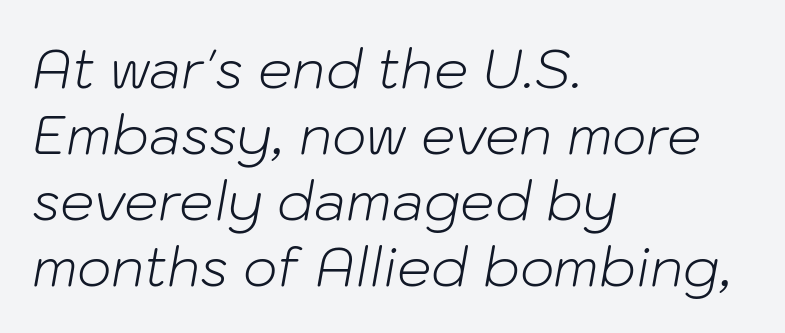
{"italic": "yes", "lean": "right", "slant_degrees": 10, "bold": "no", "weight": "light", "width": "normal", "stroke_contrast": "low", "x_height": "medium", "monospaced": "no", "underline": "no", "align": "left", "line_spacing_ratio": 1.22, "letter_spacing": "normal", "letter_spacing_em": 0.0, "glyph_px": 54}
